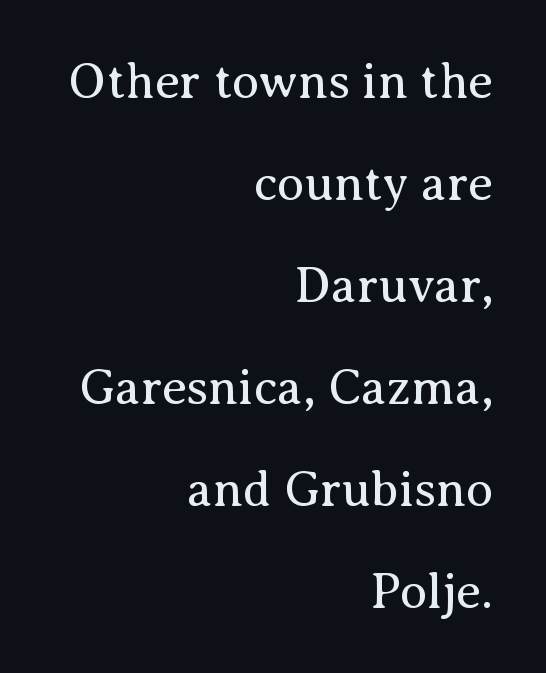
The image shows 50 px regular-weight serif type, upright; set right-aligned, loose line spacing (2.04x), normal letter spacing, not underlined; medium stroke contrast and a medium x-height.
